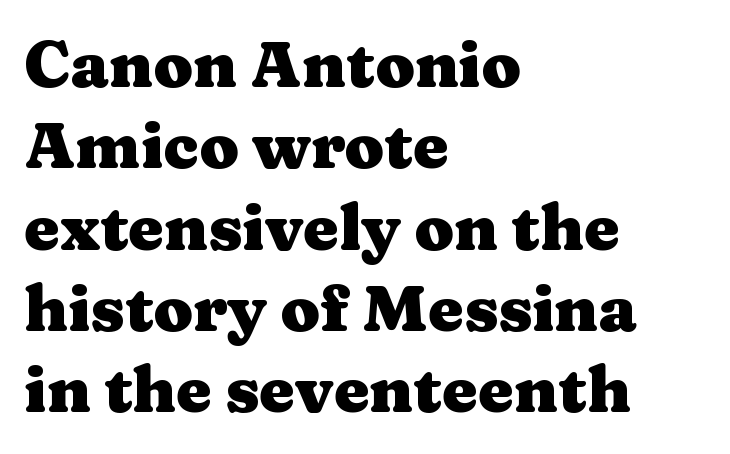
This sample has the flowing, uneven cadence of proportional lettering. The passage shown is not underscored anywhere. Serifs: yes, visible at the terminals of the letterforms. Posture: upright roman.
